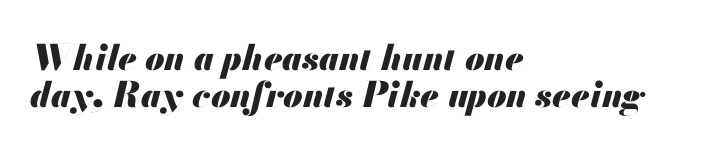
The rendering uses a small line-height, squeezing the rows. The lettering tilts uniformly, giving the passage an italic look. This sample is left-justified, so line endings fall wherever the words run out. Lines of text with bare space underneath. The face used here is proportionally spaced, like ordinary book or web type.
